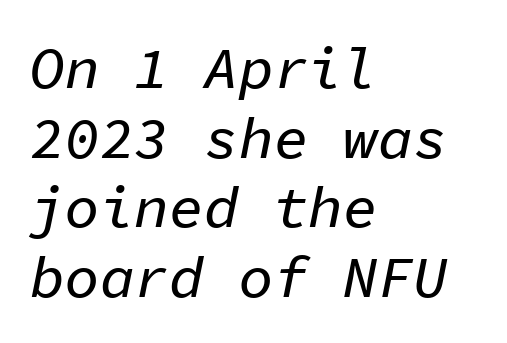
The image shows 58 px text type, italic (leaning right), monospaced; set left-aligned, line spacing 1.2x, normal letter spacing, not underlined; low stroke contrast and a medium x-height.
